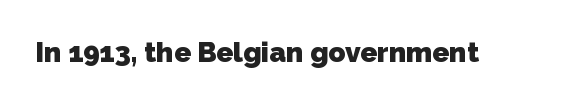
The image shows 28 px heavy sans-serif type; set normal letter spacing, not underlined; low stroke contrast and a medium x-height.
